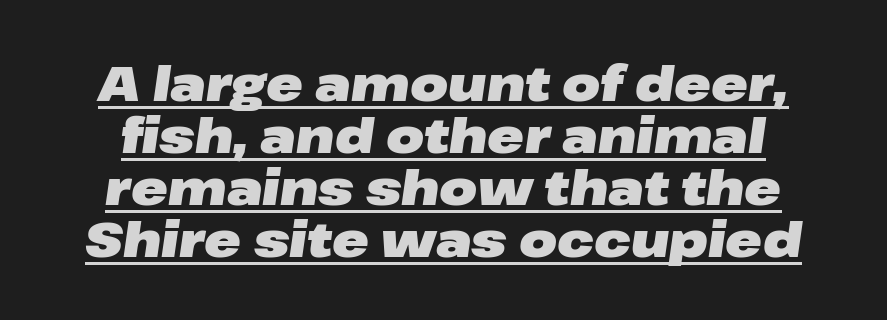
Q: Is the text bold? A: Yes.
Q: Is the text italic (slanted)? A: Yes, it leans right by about 8 degrees.
Q: Is the text underlined? A: Yes.
Q: Is the spacing between letters normal or unusually wide? A: Normal.
Q: Is the spacing between lines tight, normal or loose? A: Tight.
Q: Width (condensed, normal, or wide)? A: Wide.
Q: Stroke contrast? A: Low.
Q: x-height? A: Medium.
Q: Monospaced? A: No.
